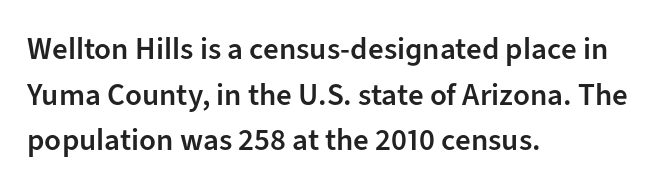
Examine the stroke ends and you'll find no serifs. Typeset ragged right — the left edge is the straight one. Tall strokes in this sample are plumb rather than angled. How would I describe the line gaps? Plain and ordinary. Is this a fixed-width face? No — the glyphs have proportional, varying widths.
